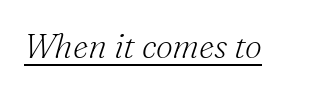
Q: Is the text bold? A: No.
Q: Is the text italic (slanted)? A: Yes, it leans right by about 16 degrees.
Q: Is the typeface a serif or a sans-serif typeface? A: Serif.
Q: Is the text underlined? A: Yes.
Q: Is the spacing between letters normal or unusually wide? A: Normal.
Q: Width (condensed, normal, or wide)? A: Normal.
Q: Stroke contrast? A: Medium.
Q: x-height? A: Small.
Q: Monospaced? A: No.
